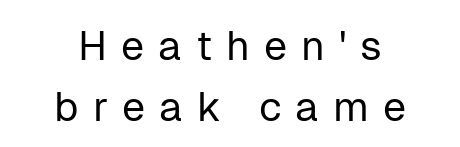
A typesetter would call this proportional, since set widths differ per character. The line-height multiplier appears to be the usual default. Display-style spreading of the glyphs; the letterfit is very open. Neither beginnings nor endings align; midpoints do.
